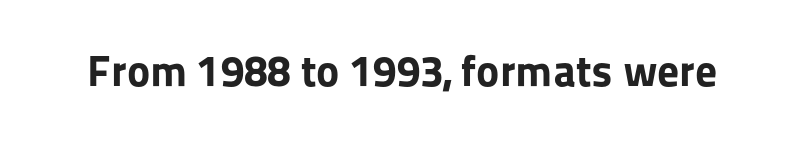
The tracking reads as untouched default to a designer's eye. Only glyphs here, with clear space below each row. The font's upright variant was chosen for this text. Compared with an ordinary text face, these strokes are far heavier — a full bold.
